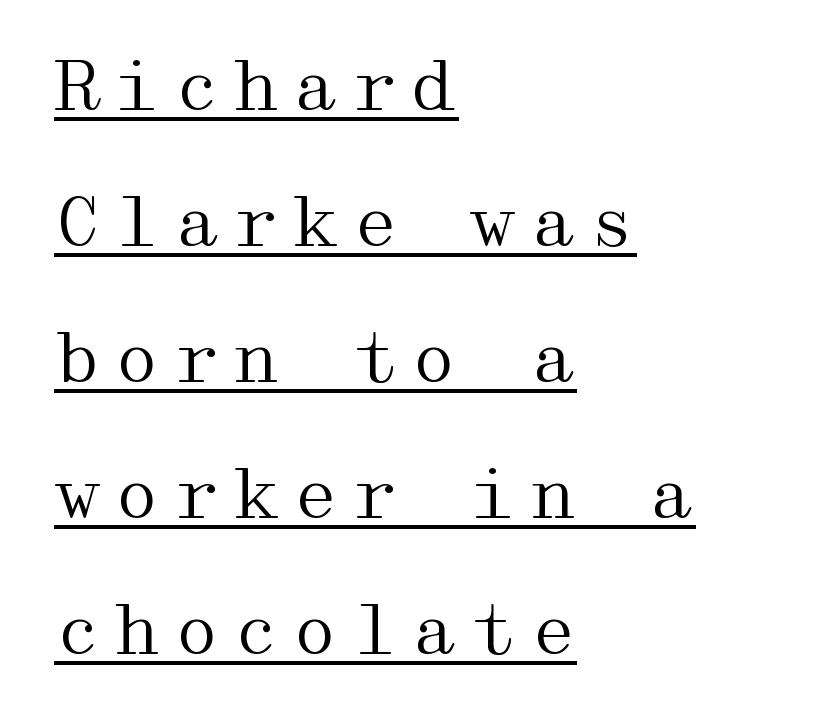
Every row of glyphs begins at an identical x-position on the left. The block of text is sparse from top to bottom, with ample space between rows. The characters display serif detailing at their extremities. You can see a thin bar hugging the bottom of the glyphs.
